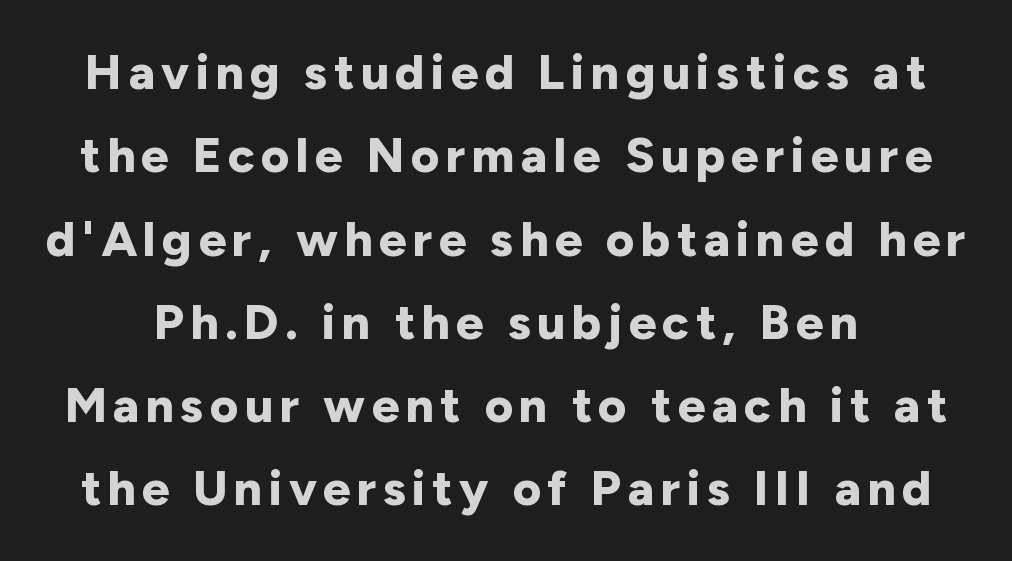
The image shows 49 px bold sans-serif type, upright; set normal line spacing (1.7x), not underlined; low stroke contrast and a medium x-height.
